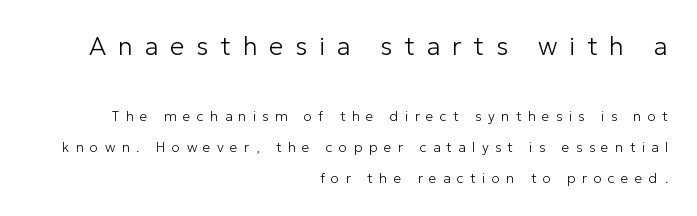
{"italic": "no", "bold": "no", "underline": "no", "align": "right", "line_spacing": "loose", "line_spacing_ratio": 2.2, "letter_spacing": "wide", "letter_spacing_em": 0.45, "larger_block": "first", "size_ratio": 1.86, "glyph_px": 26}
